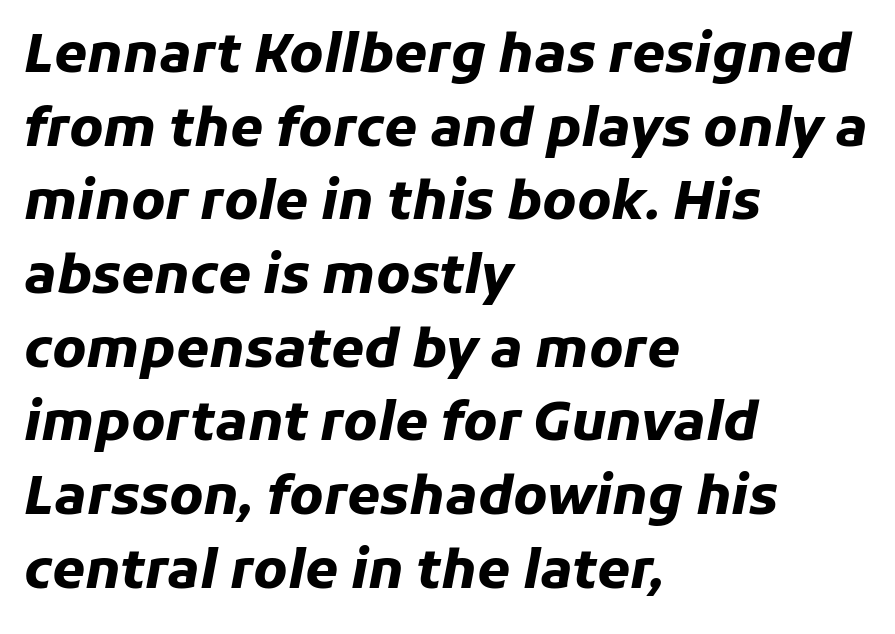
{"italic": "yes", "lean": "right", "slant_degrees": 11, "bold": "yes", "weight": "heavy", "width": "normal", "stroke_contrast": "low", "x_height": "medium", "monospaced": "no", "underline": "no", "align": "left", "line_spacing": "normal", "line_spacing_ratio": 1.39, "letter_spacing": "normal", "letter_spacing_em": 0.0, "glyph_px": 53}
